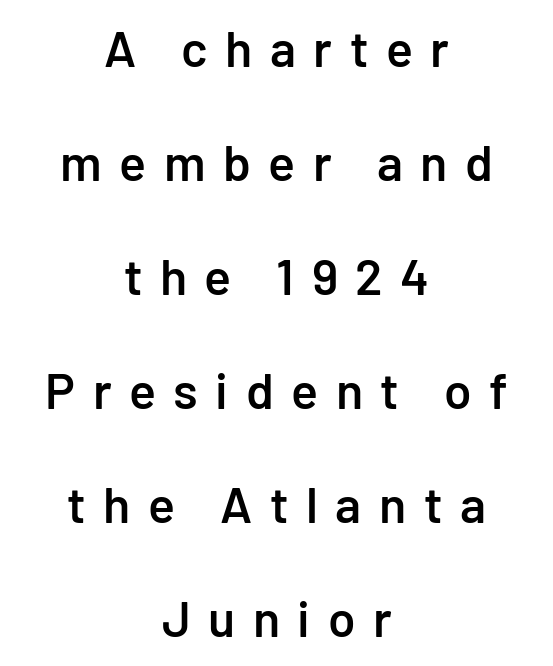
{"serif": "no", "italic": "no", "bold": "semi", "weight": "semibold", "width": "normal", "stroke_contrast": "low", "x_height": "medium", "monospaced": "no", "underline": "no", "align": "center", "line_spacing": "loose", "line_spacing_ratio": 2.28, "letter_spacing": "wide", "letter_spacing_em": 0.35, "glyph_px": 50}
